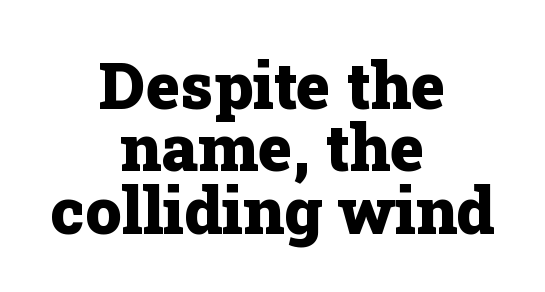
{"serif": "yes", "italic": "no", "bold": "yes", "weight": "heavy", "width": "normal", "stroke_contrast": "low", "x_height": "medium", "monospaced": "no", "underline": "no", "align": "center", "line_spacing": "tight", "line_spacing_ratio": 0.96, "letter_spacing": "normal", "letter_spacing_em": 0.0, "glyph_px": 65}
